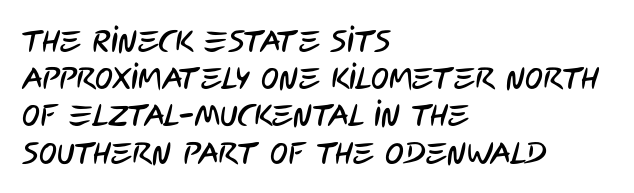
{"serif": "no", "width": "condensed", "stroke_contrast": "low", "x_height": "large", "monospaced": "no", "underline": "no", "align": "left", "line_spacing_ratio": 1.24, "letter_spacing": "normal", "letter_spacing_em": 0.0, "glyph_px": 30}
